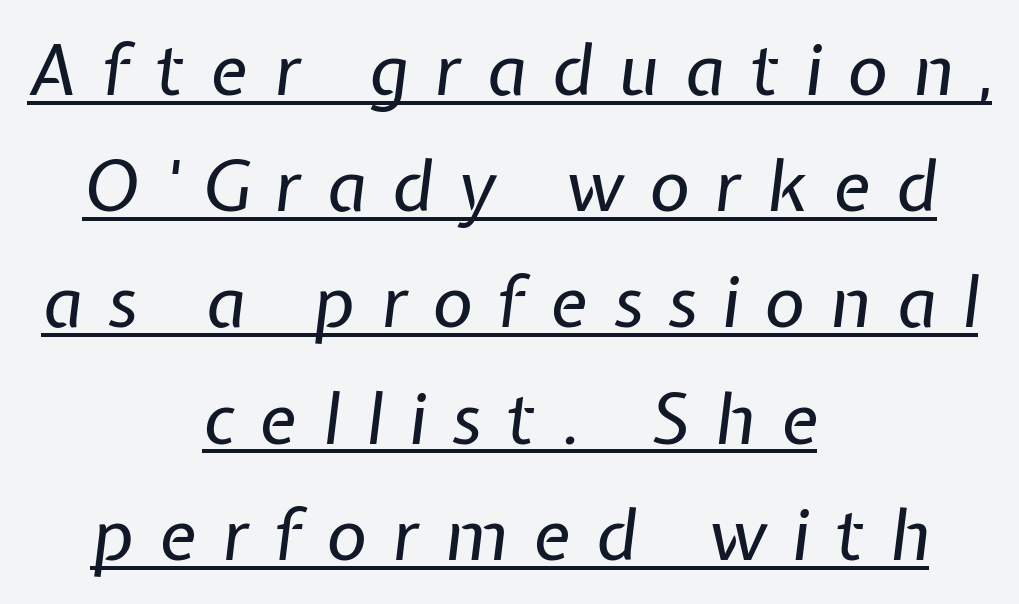
{"italic": "yes", "lean": "right", "slant_degrees": 7, "bold": "no", "weight": "regular", "width": "normal", "stroke_contrast": "low", "x_height": "medium", "monospaced": "no", "underline": "yes", "align": "center", "line_spacing": "normal", "line_spacing_ratio": 1.66, "letter_spacing": "wide", "letter_spacing_em": 0.36, "glyph_px": 70}
